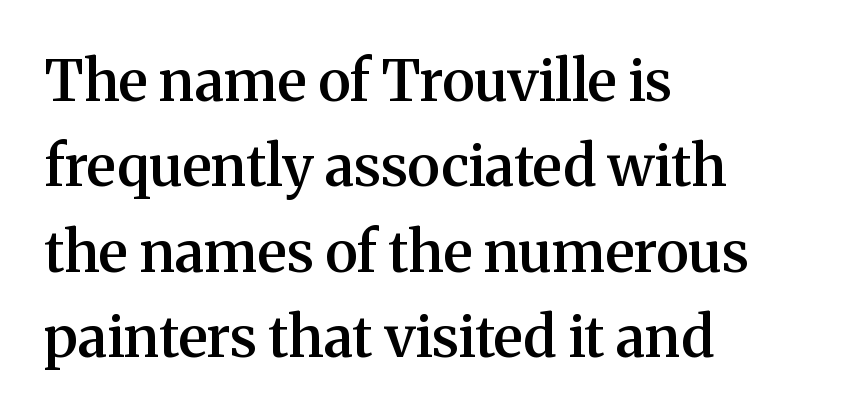
Q: Is the text bold? A: Semi-bold.
Q: Is the text italic (slanted)? A: No, it is upright.
Q: Is the typeface a serif or a sans-serif typeface? A: Serif.
Q: Is the text underlined? A: No.
Q: How is the paragraph aligned? A: Left-aligned.
Q: Is the spacing between letters normal or unusually wide? A: Normal.
Q: Is the spacing between lines tight, normal or loose? A: Normal.
Q: Width (condensed, normal, or wide)? A: Normal.
Q: Stroke contrast? A: Medium.
Q: x-height? A: Medium.
Q: Monospaced? A: No.
